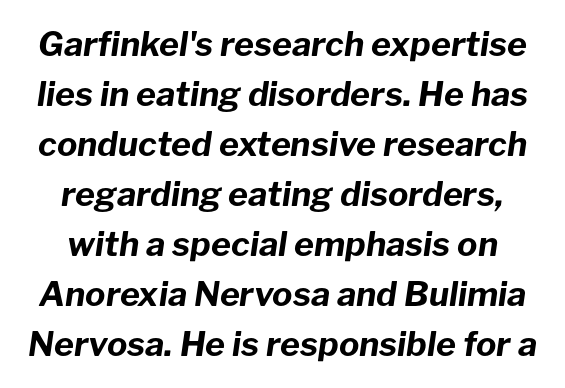
A normal amount of white space separates one row of letters from the next. The passage shown leans; its letterforms are oblique. Between one letter and the next there's only the usual sliver of space. Each letter keeps its own natural width here, so spacing adapts to shape.
